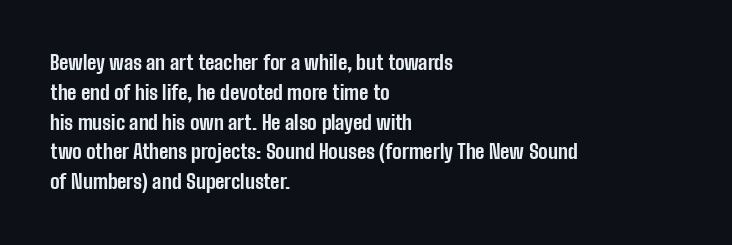
{"italic": "no", "bold": "yes", "underline": "no", "align": "left", "line_spacing": "normal", "line_spacing_ratio": 1.49, "letter_spacing": "normal", "letter_spacing_em": 0.0, "glyph_px": 20}
